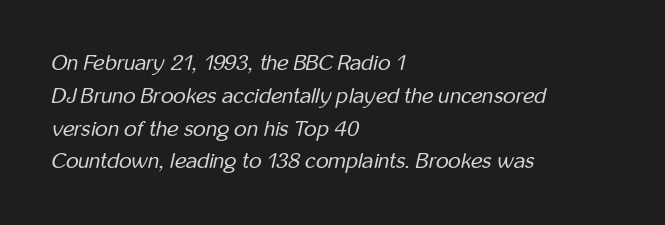
Nothing unusual about the tracking: characters are spaced as the font intends. This reads as an unemphasized weight, regular at the heaviest. The paragraph shown leans on its left margin. Does the lettering tilt? It does — this is italic. Reading down the column, the eye jumps a familiar distance to each next line.
